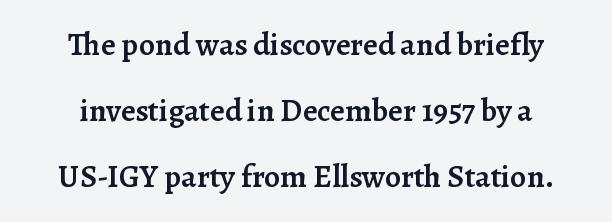
The image shows 32 px semibold serif type, upright; set centered, loose line spacing (2.07x), normal letter spacing, not underlined; low stroke contrast and a medium x-height.
